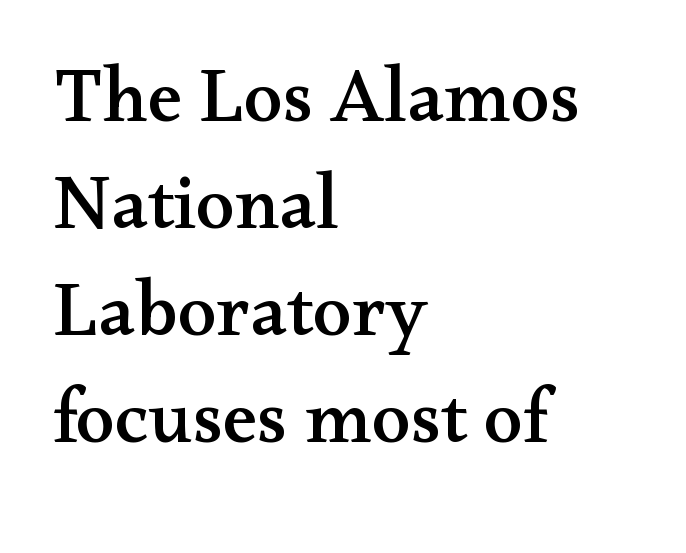
Words float on clear page, feet unadorned. The rendering uses a moderate line-height, typical for paragraphs. The passage shown is typed in a proportional face where columns would drift. The paragraph shown leans on its left margin. A typesetter would mark this as roman, not italic.
